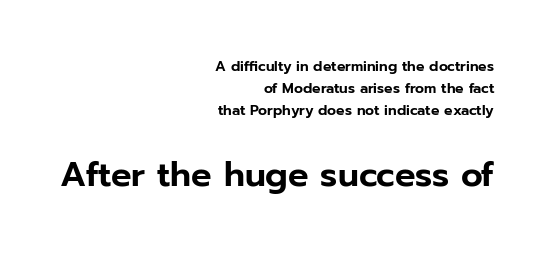
The image shows 34 px sans-serif type, upright; set right-aligned, normal line spacing (1.56x), normal letter spacing, not underlined; the second (bottom) block is 2.43x larger; low stroke contrast and a medium x-height.
